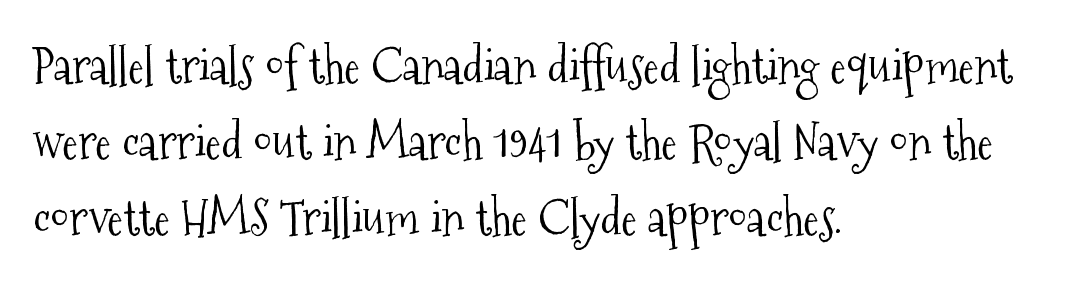
Style check: upright. The font is comparable to plain body text, perhaps lighter. The characters display serif detailing at their extremities. The horizontal fit of the characters is conventional and even. Every row of glyphs begins at an identical x-position on the left.
